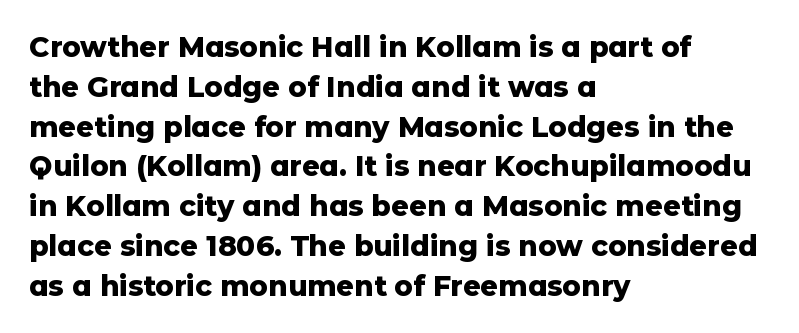
Q: Is the text bold? A: Yes.
Q: Is the text italic (slanted)? A: No, it is upright.
Q: Is the typeface a serif or a sans-serif typeface? A: Sans-serif.
Q: Is the text underlined? A: No.
Q: How is the paragraph aligned? A: Left-aligned.
Q: Is the spacing between letters normal or unusually wide? A: Normal.
Q: Is the spacing between lines tight, normal or loose? A: Normal.
Q: Width (condensed, normal, or wide)? A: Normal.
Q: Stroke contrast? A: Low.
Q: x-height? A: Medium.
Q: Monospaced? A: No.
